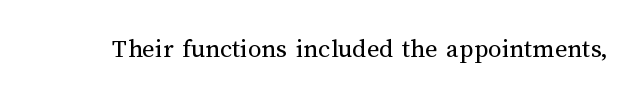
The image shows 27 px text type, upright; set normal letter spacing, not underlined.
